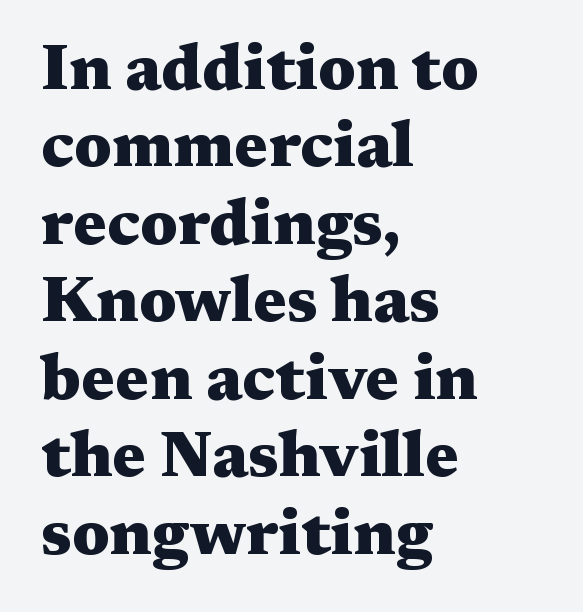
The ragged edge is on the right, which tells us the setting is flush left. Type without underlining. Note the varied advance widths — an 'i' is clearly narrower than an 'm'. Look at the tracking — it's just the regular setting, nothing added.
